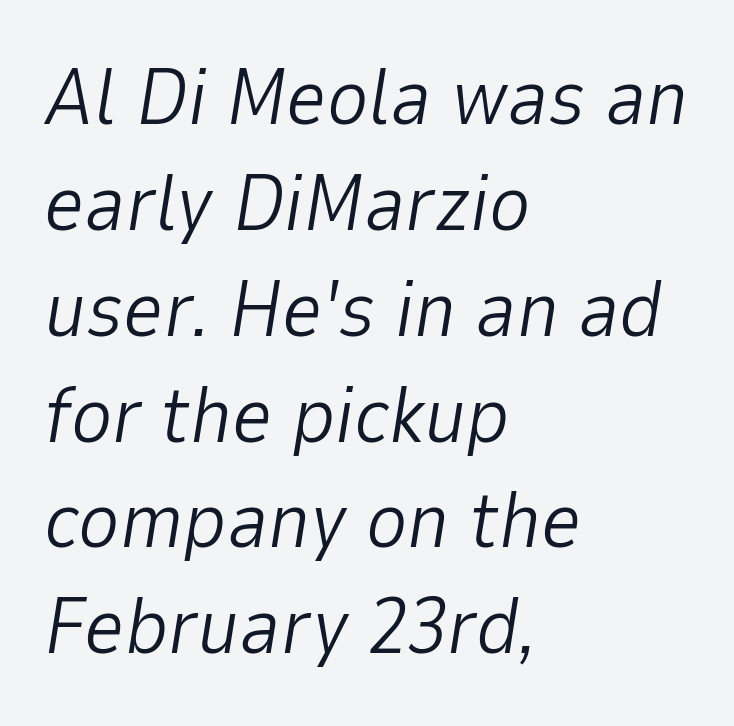
Q: Is the text bold? A: No.
Q: Is the text italic (slanted)? A: Yes, it leans right by about 9 degrees.
Q: Is the text underlined? A: No.
Q: How is the paragraph aligned? A: Left-aligned.
Q: Is the spacing between letters normal or unusually wide? A: Normal.
Q: Is the spacing between lines tight, normal or loose? A: Normal.
Q: Width (condensed, normal, or wide)? A: Normal.
Q: Stroke contrast? A: Low.
Q: x-height? A: Medium.
Q: Monospaced? A: No.
